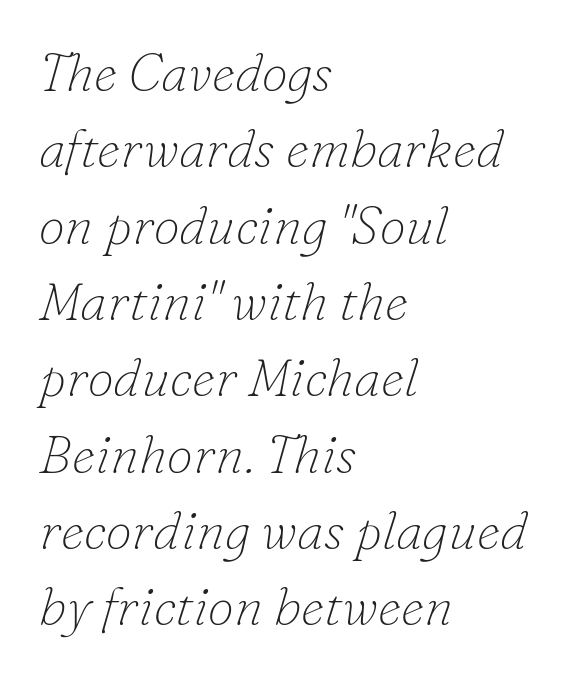
No word sits above an underline. Is the type heavy? It reads as light-to-regular instead. These lines were composed using italics. Examine the stroke ends and you'll spot serifs.
